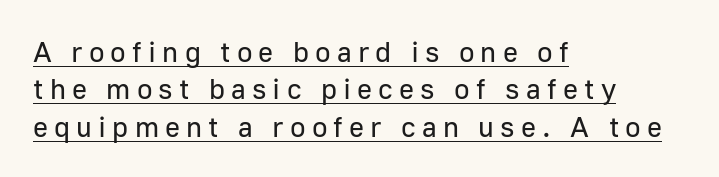
Q: Is the text bold? A: No.
Q: Is the text italic (slanted)? A: No, it is upright.
Q: Is the typeface a serif or a sans-serif typeface? A: Sans-serif.
Q: Is the text underlined? A: Yes.
Q: How is the paragraph aligned? A: Left-aligned.
Q: Is the spacing between letters normal or unusually wide? A: Unusually wide.
Q: Is the spacing between lines tight, normal or loose? A: Normal.
Q: Width (condensed, normal, or wide)? A: Normal.
Q: Stroke contrast? A: Low.
Q: x-height? A: Medium.
Q: Monospaced? A: No.
